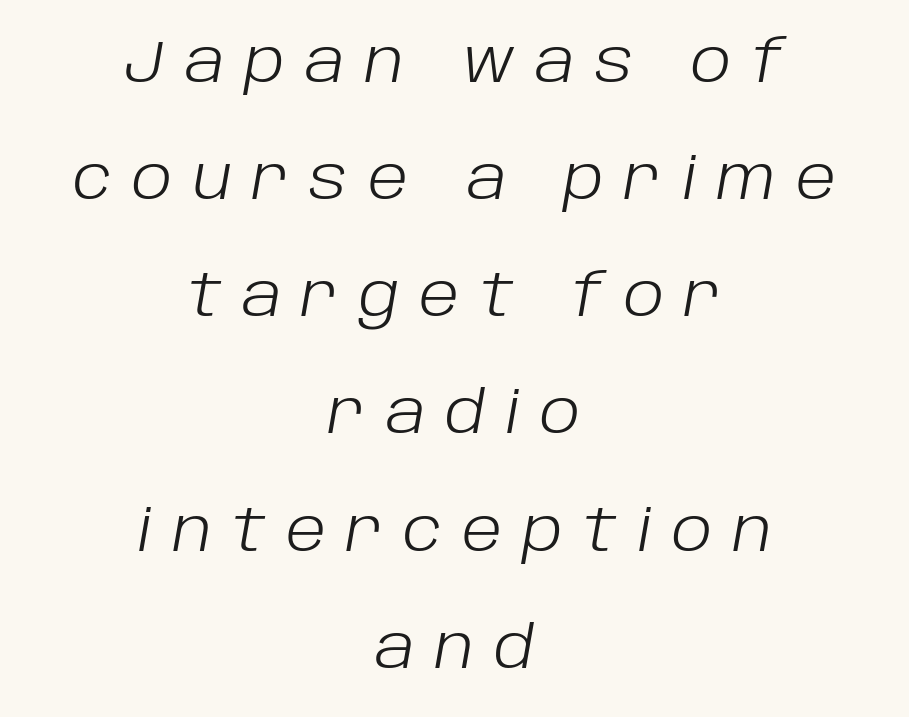
{"italic": "yes", "lean": "right", "slant_degrees": 10, "bold": "no", "weight": "light", "width": "normal", "stroke_contrast": "low", "x_height": "large", "monospaced": "no", "underline": "no", "align": "center", "line_spacing": "loose", "line_spacing_ratio": 2.02, "letter_spacing": "wide", "letter_spacing_em": 0.35, "glyph_px": 58}
